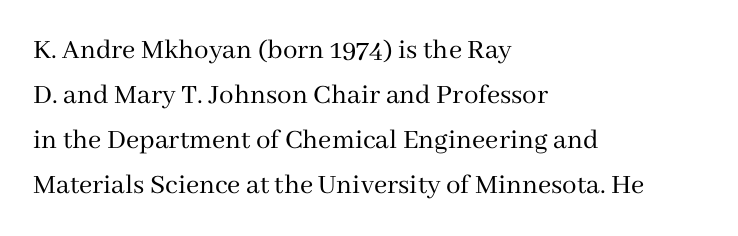
Q: Is the text bold? A: No.
Q: Is the text italic (slanted)? A: No, it is upright.
Q: Is the typeface a serif or a sans-serif typeface? A: Serif.
Q: Is the text underlined? A: No.
Q: How is the paragraph aligned? A: Left-aligned.
Q: Is the spacing between letters normal or unusually wide? A: Normal.
Q: Is the spacing between lines tight, normal or loose? A: Normal.
Q: Width (condensed, normal, or wide)? A: Normal.
Q: Stroke contrast? A: Medium.
Q: x-height? A: Medium.
Q: Monospaced? A: No.
